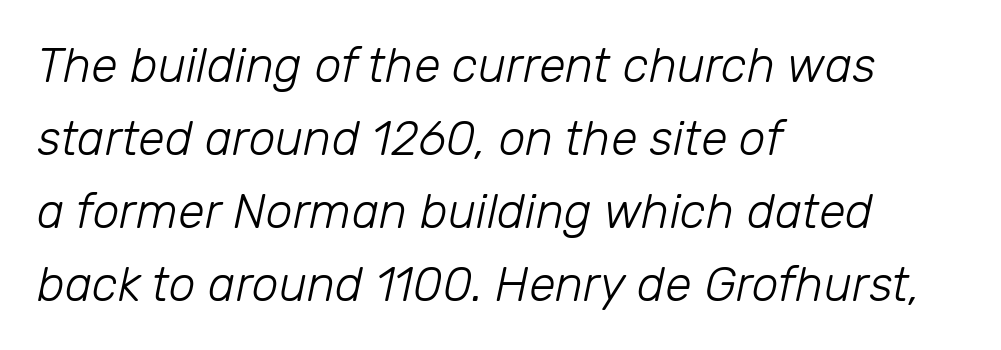
A typesetter would call this leading conventional body-copy spacing. Unmarked baselines from the first word to the last. The passage shown is typed in a proportional face where columns would drift. Default kerning and tracking; the words read as compact shapes. These lines stack with their left ends in a neat column.
